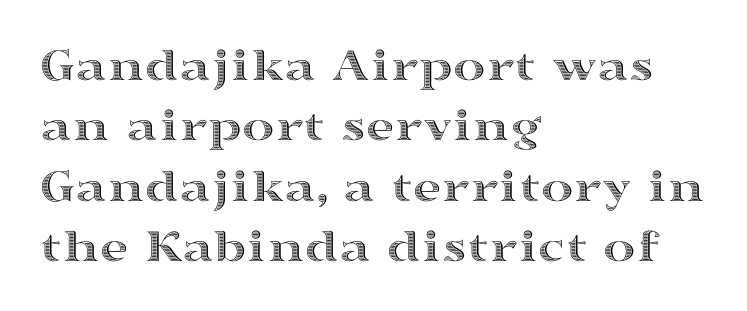
The image shows 49 px wide type, upright; set left-aligned, line spacing 1.23x, normal letter spacing, not underlined; a medium x-height.
